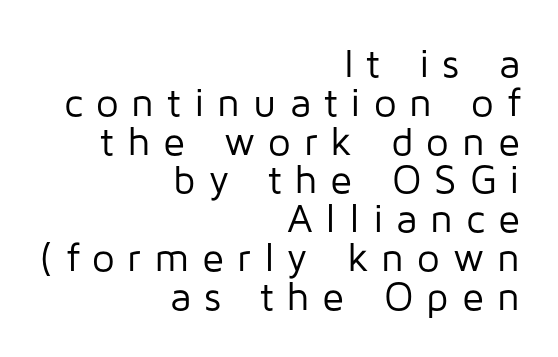
The passage shown has open, widely tracked lettering throughout. This sample uses a sans-serif face. Descenders are the only things crossing below the line. This sample trades vertical openness for compactness between lines. The paragraph shown leans on its right margin. Each letter keeps its own natural width here, so spacing adapts to shape.
